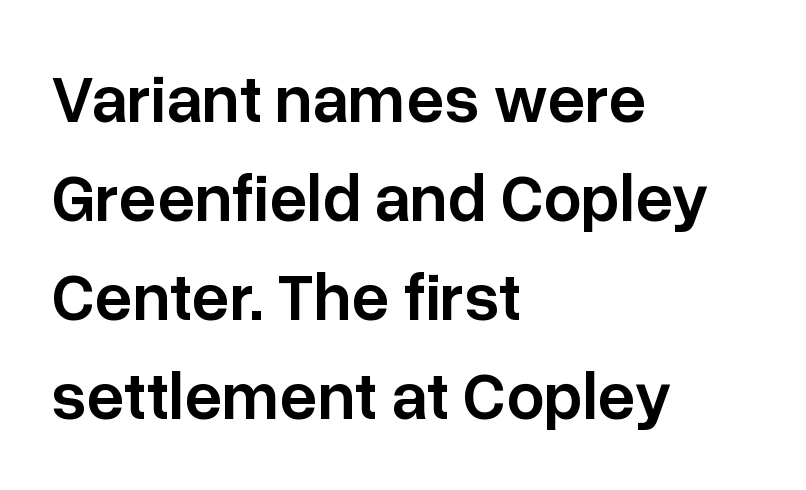
The image shows 67 px semibold sans-serif type, upright; set left-aligned, normal line spacing (1.48x), normal letter spacing, not underlined; low stroke contrast and a medium x-height.
